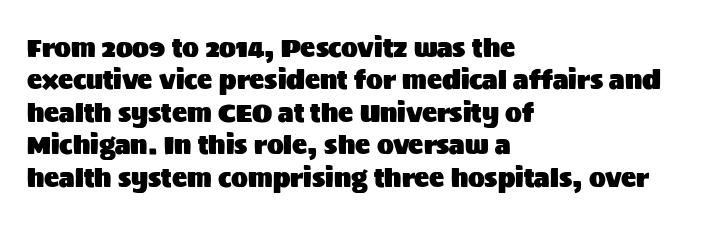
Q: Is the text italic (slanted)? A: No, it is upright.
Q: Is the text underlined? A: No.
Q: How is the paragraph aligned? A: Left-aligned.
Q: Is the spacing between letters normal or unusually wide? A: Normal.
Q: Is the spacing between lines tight, normal or loose? A: Normal.
